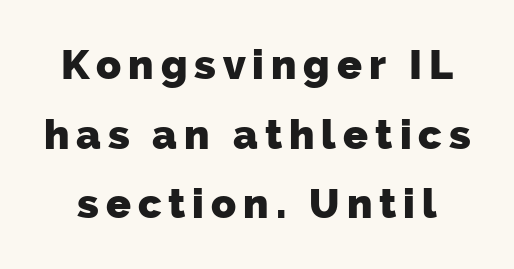
In terms of leading, this rendering sits right in the middle. A dark, heavy texture on the line: the type is bold. Lines of text with bare space underneath. Each letter keeps its own natural width here, so spacing adapts to shape. Unlike a traditional serif, this face leaves its strokes unadorned.
